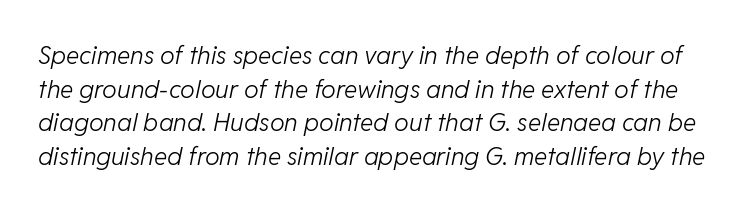
Q: Is the text bold? A: No.
Q: Is the text italic (slanted)? A: Yes, it leans right by about 11 degrees.
Q: Is the text underlined? A: No.
Q: Is the spacing between letters normal or unusually wide? A: Normal.
Q: Is the spacing between lines tight, normal or loose? A: Normal.
